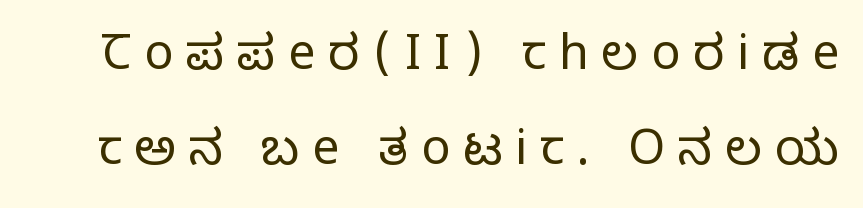
The image shows 48 px regular-weight serif type, upright; set loose line spacing (1.97x), unusually wide letter spacing (+0.27 em), not underlined; low stroke contrast and a large x-height.
